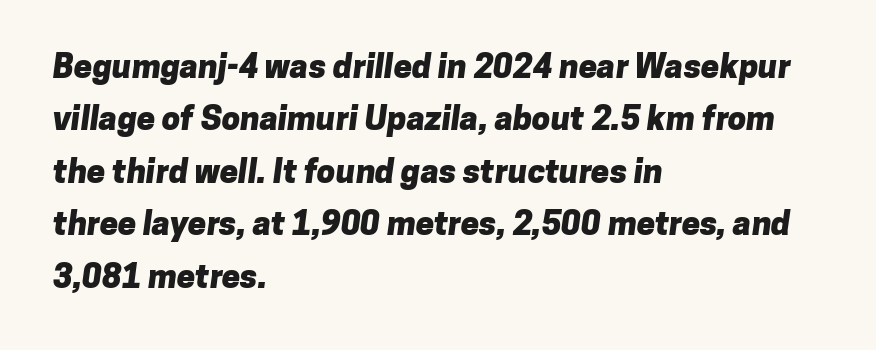
{"serif": "no", "bold": "yes", "weight": "heavy", "width": "normal", "stroke_contrast": "low", "x_height": "medium", "monospaced": "no", "underline": "no", "align": "left", "line_spacing": "normal", "line_spacing_ratio": 1.59, "letter_spacing": "normal", "letter_spacing_em": 0.0, "glyph_px": 33}
